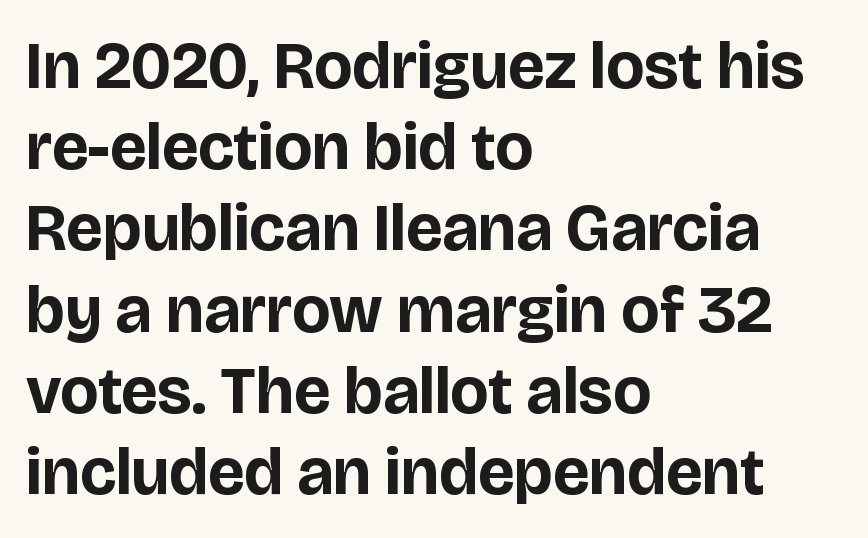
The image shows 66 px bold sans-serif type, upright; set left-aligned, line spacing 1.23x, normal letter spacing, not underlined; low stroke contrast and a large x-height.
